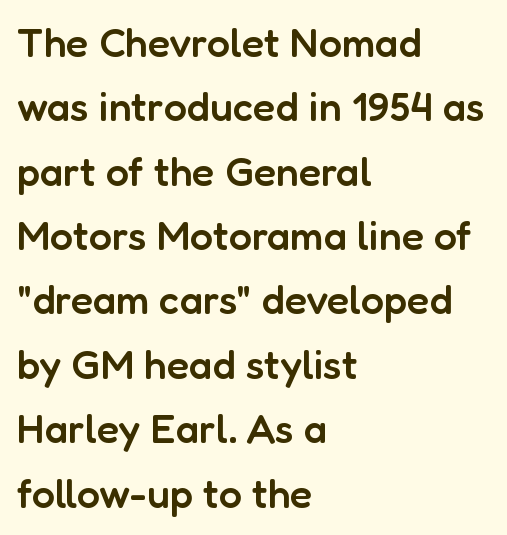
The image shows 41 px semibold sans-serif type, upright; set left-aligned, normal line spacing (1.57x), normal letter spacing, not underlined; low stroke contrast and a medium x-height.
